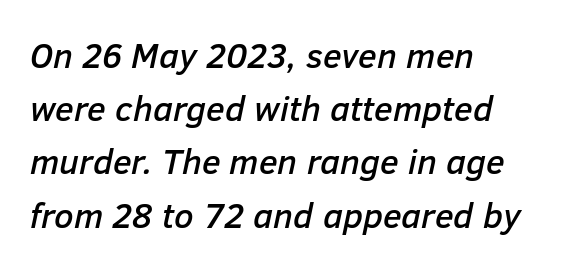
The image shows 35 px text type, italic (leaning right); set left-aligned, normal line spacing (1.52x), normal letter spacing, not underlined; low stroke contrast and a medium x-height.
